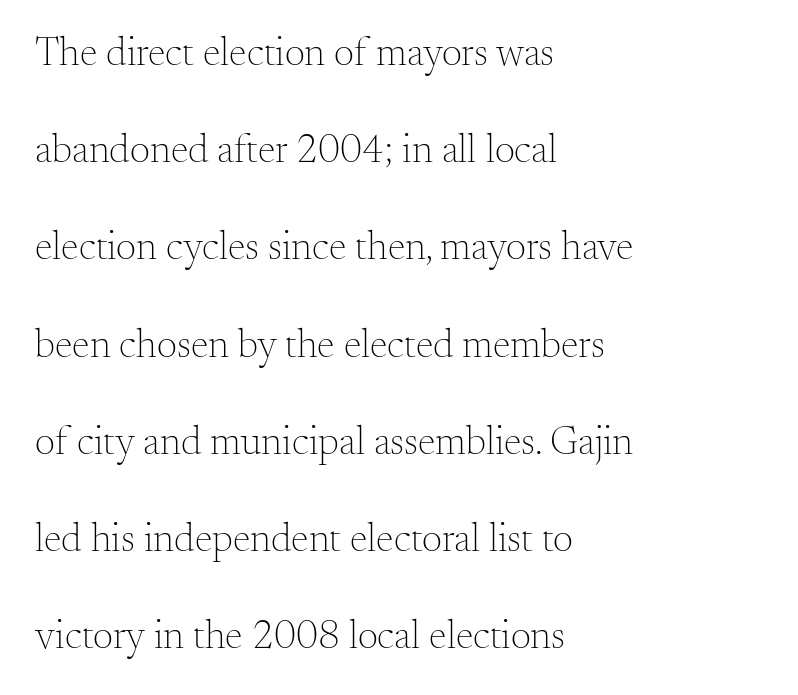
{"serif": "yes", "italic": "no", "bold": "no", "weight": "light", "width": "normal", "stroke_contrast": "medium", "x_height": "small", "monospaced": "no", "underline": "no", "align": "left", "line_spacing": "loose", "line_spacing_ratio": 2.43, "letter_spacing": "normal", "letter_spacing_em": 0.0, "glyph_px": 40}
